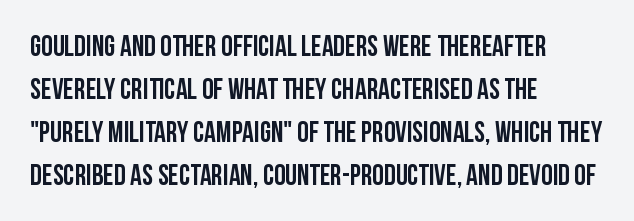
{"serif": "no", "italic": "no", "width": "condensed", "stroke_contrast": "low", "x_height": "large", "monospaced": "no", "underline": "no", "align": "left", "line_spacing": "normal", "line_spacing_ratio": 1.48, "letter_spacing": "normal", "letter_spacing_em": 0.0, "glyph_px": 29}
